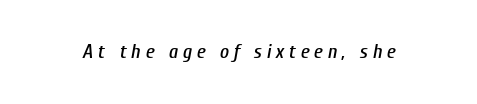
The specimen omits any rule beneath the text block's lines. Would a proofreader flag this as italicized? Yes. The letters are spread apart with noticeably loose tracking.
